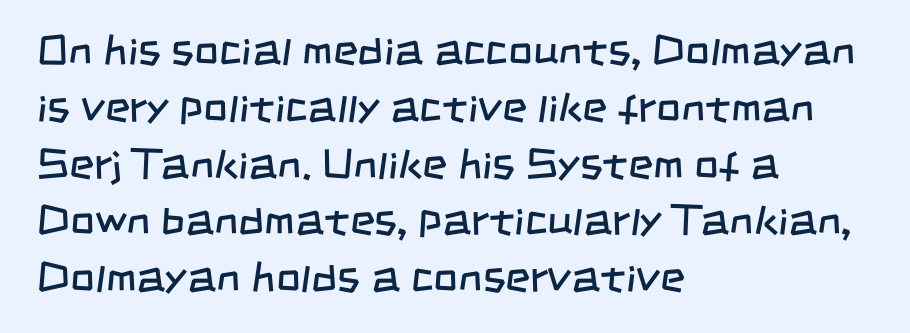
Q: Is the text bold? A: No.
Q: Is the typeface a serif or a sans-serif typeface? A: Sans-serif.
Q: Is the text underlined? A: No.
Q: How is the paragraph aligned? A: Left-aligned.
Q: Is the spacing between letters normal or unusually wide? A: Normal.
Q: Is the spacing between lines tight, normal or loose? A: Normal.
Q: Width (condensed, normal, or wide)? A: Condensed.
Q: Stroke contrast? A: Low.
Q: x-height? A: Large.
Q: Monospaced? A: No.
